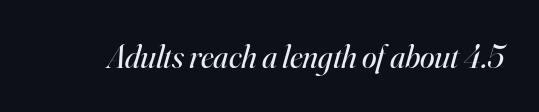
{"serif": "yes", "italic": "yes", "lean": "right", "slant_degrees": 16, "bold": "no", "weight": "regular", "width": "normal", "stroke_contrast": "high", "x_height": "small", "monospaced": "no", "underline": "no", "letter_spacing": "normal", "letter_spacing_em": 0.0, "glyph_px": 33}
